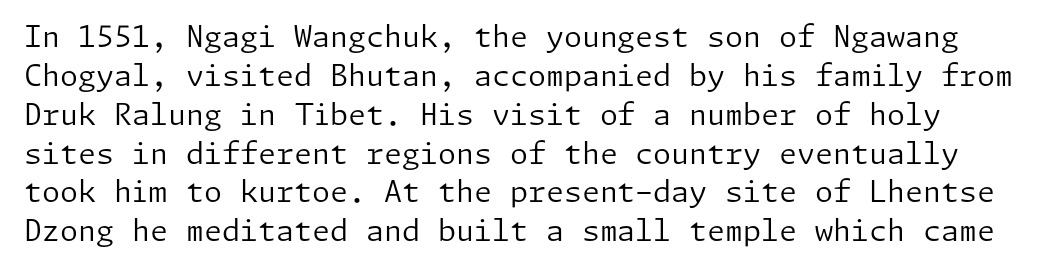
In terms of letterspacing, this is plain default setting. These lines sit exactly where default settings would place them. Serif or sans? Sans — the stroke terminals are bare. Every stem runs plumb, perpendicular to the baseline. Letters rest on an invisible, unmarked baseline.
